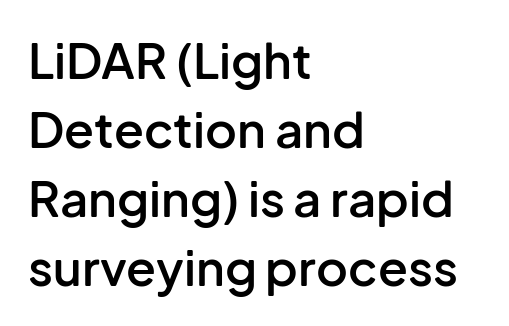
The passage is arranged the way most books set body copy — flush left. Rows of type keep a routine distance in the vertical direction. Notice how the stems are strictly vertical — no italics here. Clear beneath every line of the passage.
